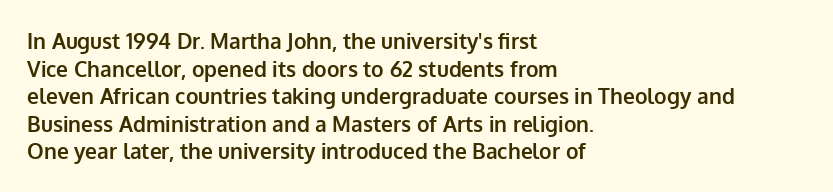
{"italic": "no", "bold": "yes", "underline": "no", "align": "left", "line_spacing": "normal", "line_spacing_ratio": 1.31, "letter_spacing": "normal", "letter_spacing_em": 0.0, "glyph_px": 21}
